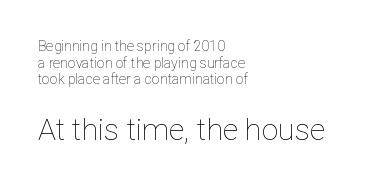
The image shows 30 px thin type, upright; set left-aligned, line spacing 1.18x, normal letter spacing, not underlined; the second (bottom) block is 2.14x larger; low stroke contrast and a medium x-height.
